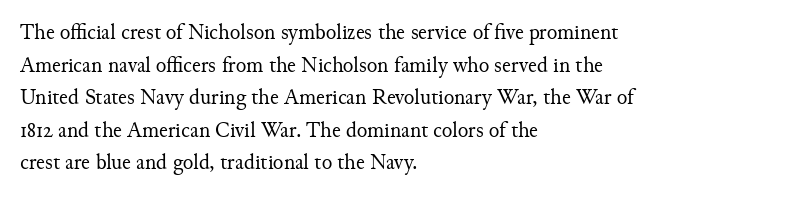
Rows of type keep a routine distance in the vertical direction. The space beneath each line is pristine and unruled. Which margin do the lines hug? The left one — the right edge is uneven. The letterforms sit shoulder to shoulder at normal distance.
